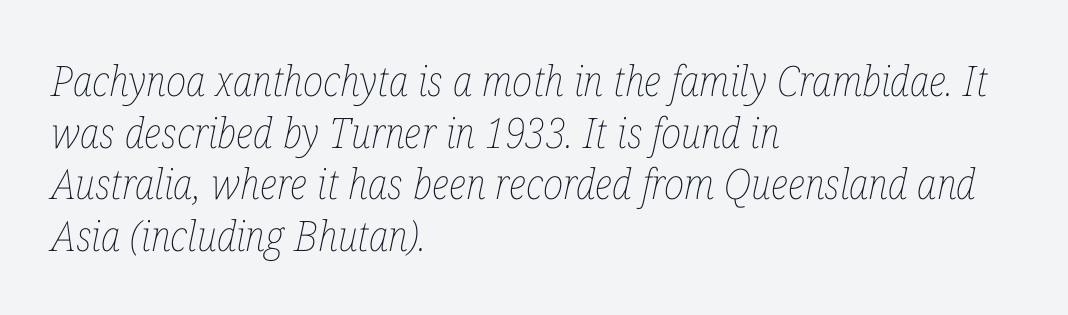
{"italic": "yes", "lean": "right", "slant_degrees": 12, "bold": "no", "weight": "thin", "width": "condensed", "stroke_contrast": "low", "x_height": "medium", "monospaced": "no", "underline": "no", "align": "left", "line_spacing_ratio": 1.23, "letter_spacing": "normal", "letter_spacing_em": 0.0, "glyph_px": 42}
